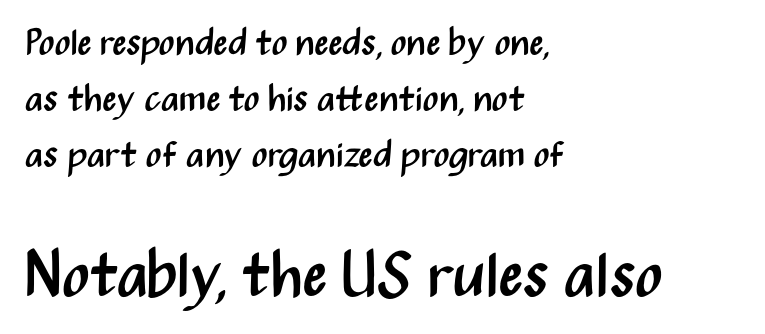
Q: Is the text bold? A: No.
Q: Is the text italic (slanted)? A: No, it is upright.
Q: Is the typeface a serif or a sans-serif typeface? A: Sans-serif.
Q: Is the text underlined? A: No.
Q: How is the paragraph aligned? A: Left-aligned.
Q: Is the spacing between letters normal or unusually wide? A: Normal.
Q: Is the spacing between lines tight, normal or loose? A: Normal.
Q: Which block of text is set in a larger size, the first (top) or the second (bottom)? A: The second (bottom) one.
Q: Width (condensed, normal, or wide)? A: Condensed.
Q: Stroke contrast? A: Medium.
Q: x-height? A: Medium.
Q: Monospaced? A: No.
